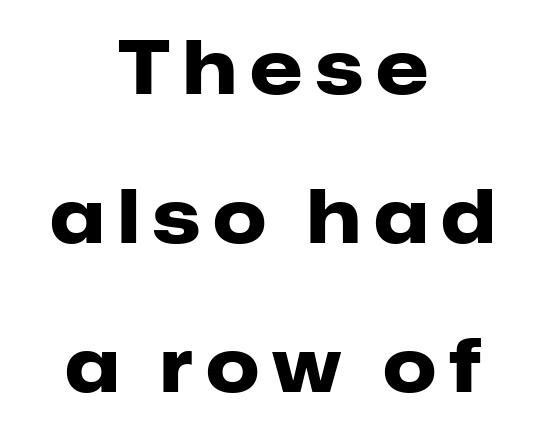
Q: Is the text bold? A: Yes.
Q: Is the text italic (slanted)? A: No, it is upright.
Q: Is the typeface a serif or a sans-serif typeface? A: Sans-serif.
Q: Is the text underlined? A: No.
Q: How is the paragraph aligned? A: Centered.
Q: Is the spacing between lines tight, normal or loose? A: Loose.
Q: Width (condensed, normal, or wide)? A: Normal.
Q: Stroke contrast? A: Low.
Q: x-height? A: Medium.
Q: Monospaced? A: No.
